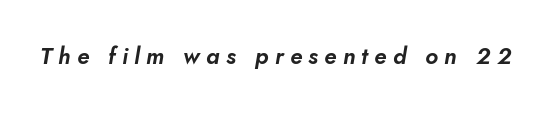
Q: Is the text italic (slanted)? A: Yes, it leans right by about 10 degrees.
Q: Is the text underlined? A: No.
Q: Is the spacing between letters normal or unusually wide? A: Unusually wide.
